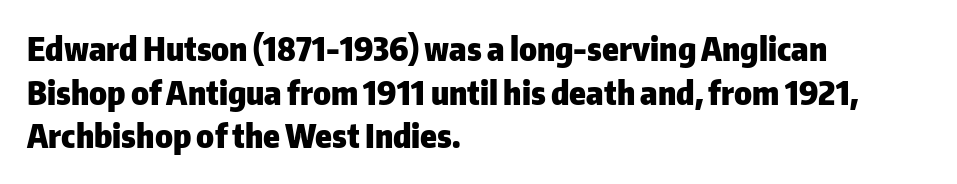
Italic: no, the glyphs are upright roman. Lines of text with bare space underneath. Quick note: interline space is typical. Stroke terminals: plain, sans-serif.
